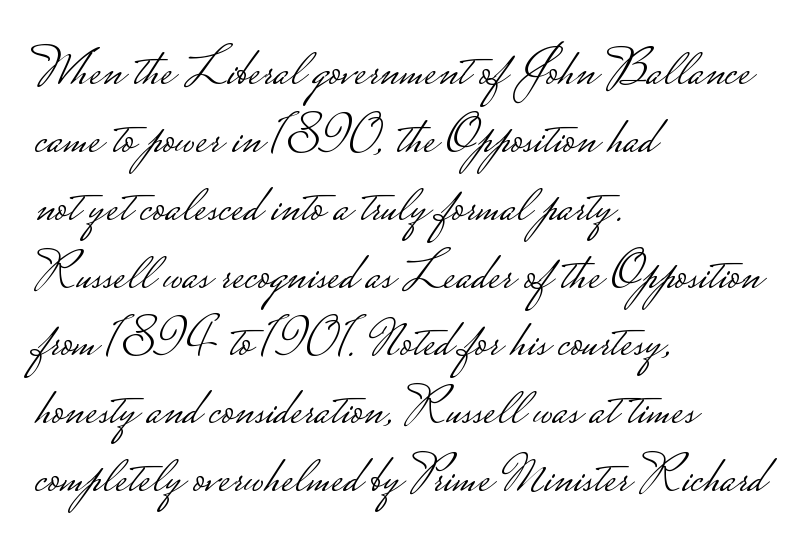
Q: Is the text bold? A: No.
Q: Is the text italic (slanted)? A: Yes.
Q: Is the typeface a serif or a sans-serif typeface? A: Sans-serif.
Q: Is the text underlined? A: No.
Q: How is the paragraph aligned? A: Left-aligned.
Q: Is the spacing between letters normal or unusually wide? A: Normal.
Q: Is the spacing between lines tight, normal or loose? A: Normal.
Q: Width (condensed, normal, or wide)? A: Wide.
Q: Stroke contrast? A: Low.
Q: Monospaced? A: No.
